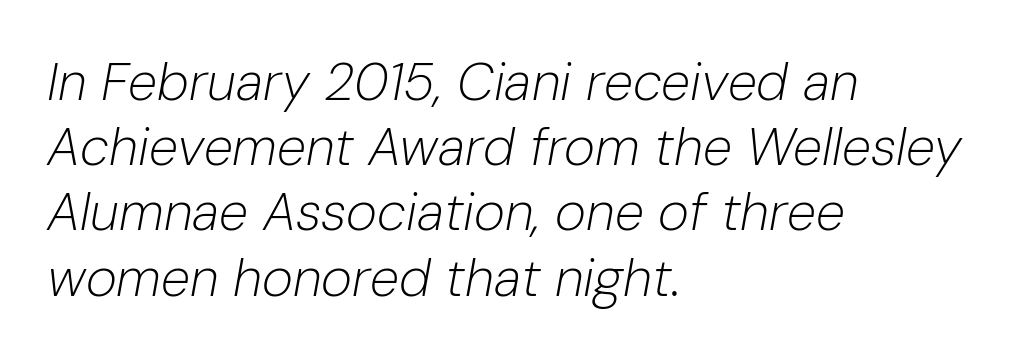
Default kerning and tracking; the words read as compact shapes. These lines were composed using italics. These lines are rendered in a variable-pitch font. Bare-footed words on every line. Teacher's note: observe the even left margin — that is flush-left alignment. Vertical stems look standard width or narrower in stroke.
